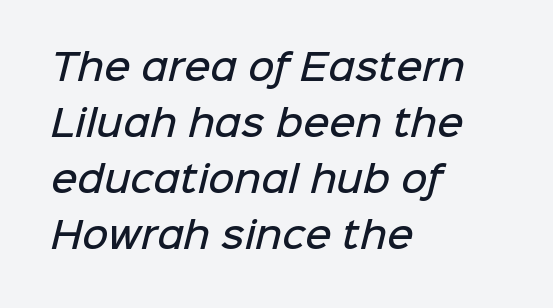
Q: Is the text bold? A: Semi-bold.
Q: Is the typeface a serif or a sans-serif typeface? A: Sans-serif.
Q: Is the text underlined? A: No.
Q: How is the paragraph aligned? A: Left-aligned.
Q: Is the spacing between letters normal or unusually wide? A: Normal.
Q: Is the spacing between lines tight, normal or loose? A: Normal.
Q: Width (condensed, normal, or wide)? A: Normal.
Q: Stroke contrast? A: Low.
Q: x-height? A: Medium.
Q: Monospaced? A: No.
